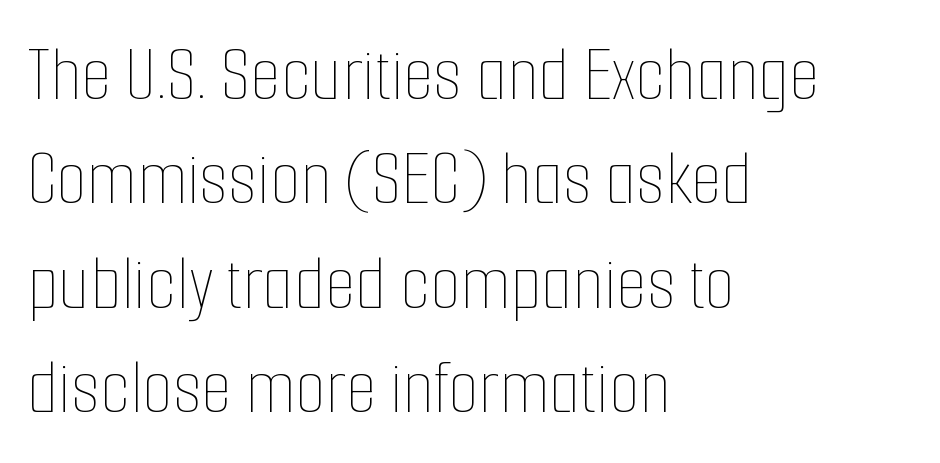
The image shows 79 px thin, condensed type, upright; set left-aligned, normal line spacing (1.32x), normal letter spacing, not underlined; low stroke contrast and a medium x-height.
